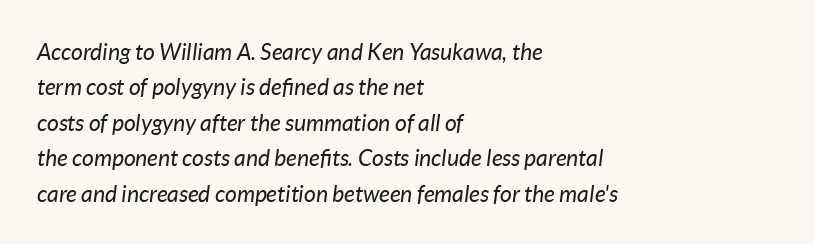
The face used here is rendered with its standard letterfit. The typeface has the unassuming heft of standard copy or less. Is the type slanted? Yes — the strokes lean at a clear angle. Bare-footed words on every line.
